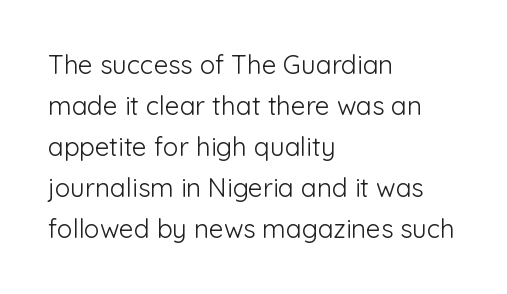
The image shows 26 px text type, upright; set left-aligned, normal line spacing (1.58x), normal letter spacing, not underlined.
